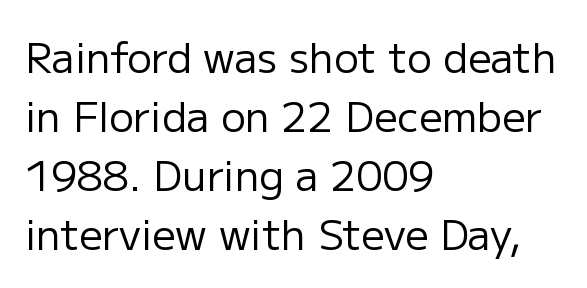
Nothing sits at the stroke ends, so this counts as sans-serif. Letters have the restrained weight of plain body copy at most. Short and long lines alike share a common starting point at left. Style check: upright. This sample keeps an unexceptional amount of space between lines.
